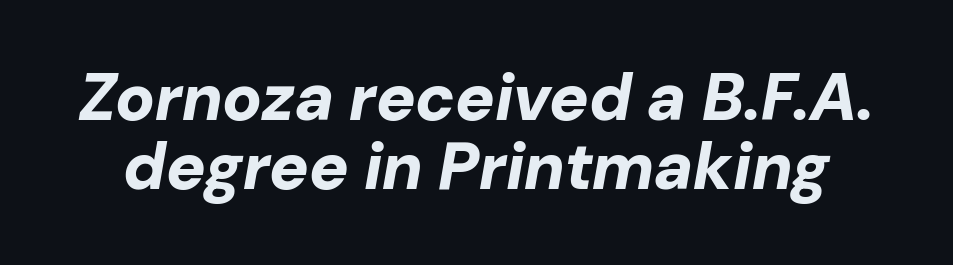
Inter-character spacing is left at the font's built-in metrics. Descender tails drop into unmarked territory. Closely set lines give the paragraph a compact silhouette. Varying glyph widths throughout — classic text-font behaviour. In terms of weight, the rendering is a true, heavy bold.
